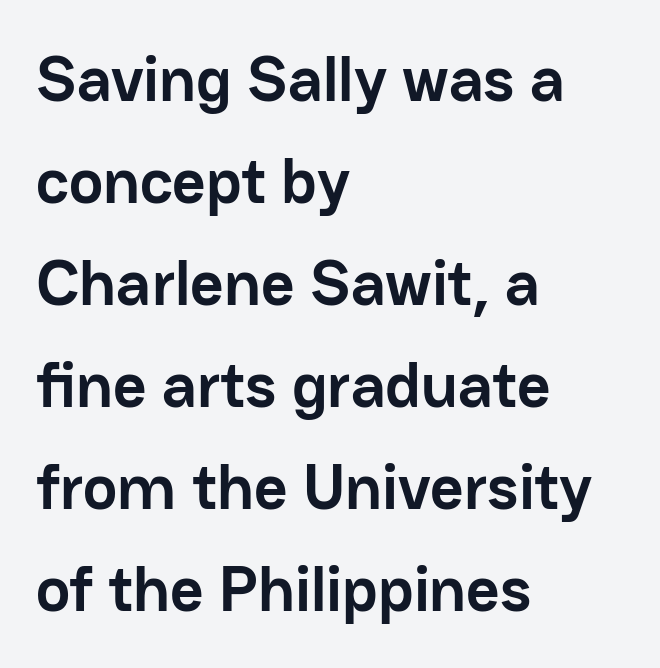
Q: Is the text bold? A: Yes.
Q: Is the text italic (slanted)? A: No, it is upright.
Q: Is the typeface a serif or a sans-serif typeface? A: Sans-serif.
Q: Is the text underlined? A: No.
Q: How is the paragraph aligned? A: Left-aligned.
Q: Is the spacing between letters normal or unusually wide? A: Normal.
Q: Is the spacing between lines tight, normal or loose? A: Normal.
Q: Width (condensed, normal, or wide)? A: Normal.
Q: Stroke contrast? A: Low.
Q: x-height? A: Medium.
Q: Monospaced? A: No.
